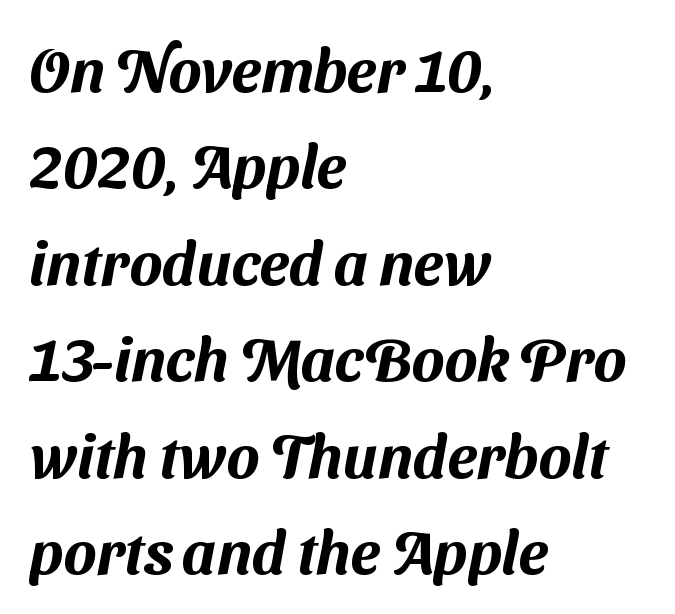
This rendering features lettering with no underline. The font family rendered here belongs to the sans-serif group. The passage shown stacks its lines at a standard gap. Here the glyphs are tracked normally, forming tight word shapes.
